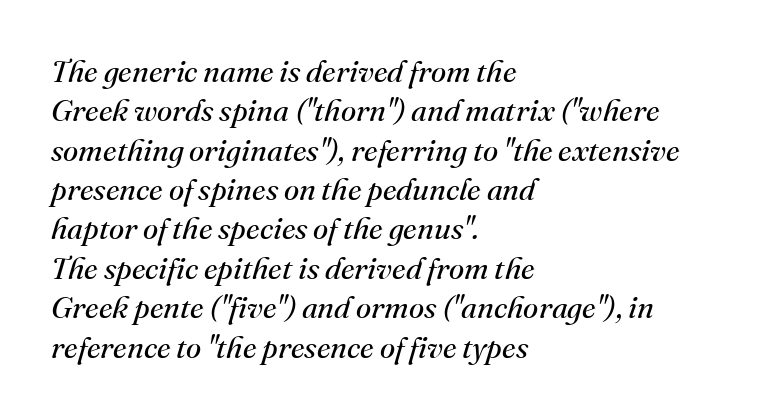
All the whitespace from short lines collects on the right. This sample has the flowing, uneven cadence of proportional lettering. Just letters on the line, the space beneath them empty. The strokes carry an ordinary text weight at most.
